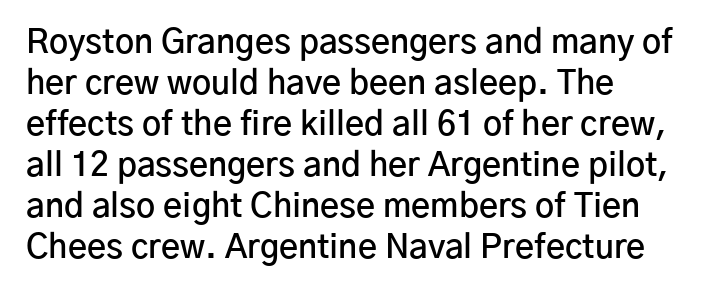
Q: Is the text bold? A: Semi-bold.
Q: Is the text italic (slanted)? A: No, it is upright.
Q: Is the typeface a serif or a sans-serif typeface? A: Sans-serif.
Q: Is the text underlined? A: No.
Q: How is the paragraph aligned? A: Left-aligned.
Q: Is the spacing between letters normal or unusually wide? A: Normal.
Q: Width (condensed, normal, or wide)? A: Normal.
Q: Stroke contrast? A: Low.
Q: x-height? A: Medium.
Q: Monospaced? A: No.
